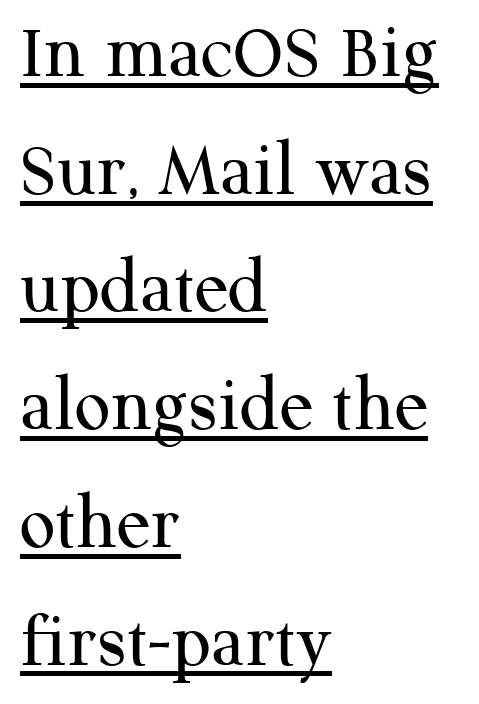
The image shows 79 px regular-weight serif type, upright; set left-aligned, normal line spacing (1.49x), normal letter spacing, underlined; medium stroke contrast and a medium x-height.
